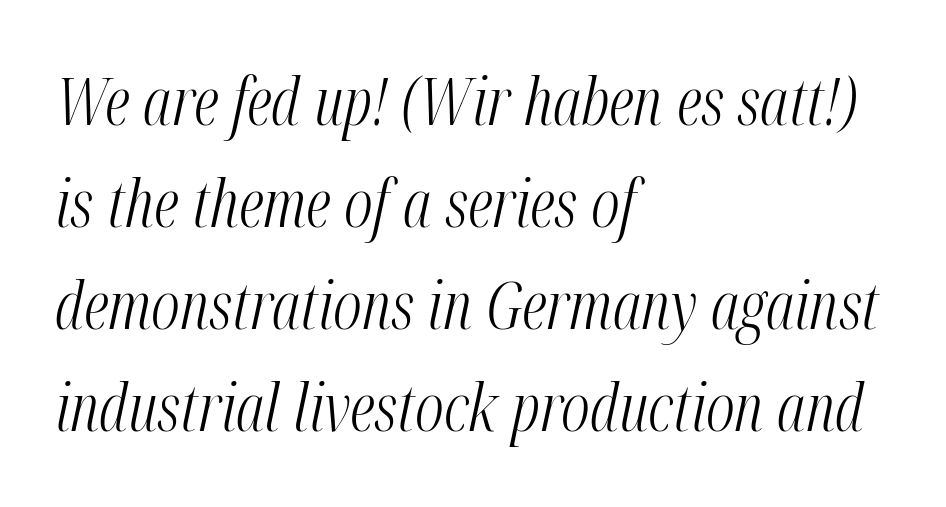
Q: Is the text bold? A: No.
Q: Is the text italic (slanted)? A: Yes, it leans right by about 12 degrees.
Q: Is the text underlined? A: No.
Q: How is the paragraph aligned? A: Left-aligned.
Q: Is the spacing between letters normal or unusually wide? A: Normal.
Q: Is the spacing between lines tight, normal or loose? A: Normal.
Q: Width (condensed, normal, or wide)? A: Condensed.
Q: Stroke contrast? A: Medium.
Q: x-height? A: Medium.
Q: Monospaced? A: No.
